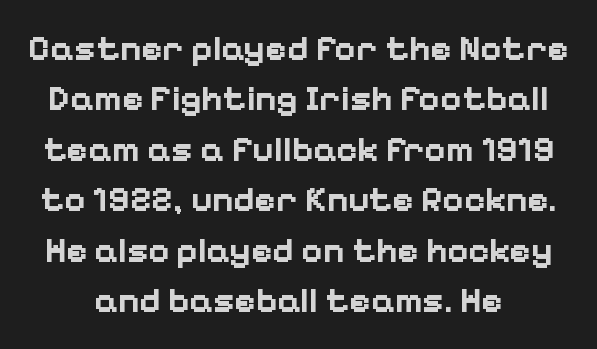
Standard letterfit; no display-style spreading of the glyphs. Type without underlining. The face used here is proportionally spaced, like ordinary book or web type. Do the letters lean? They stand straight.
